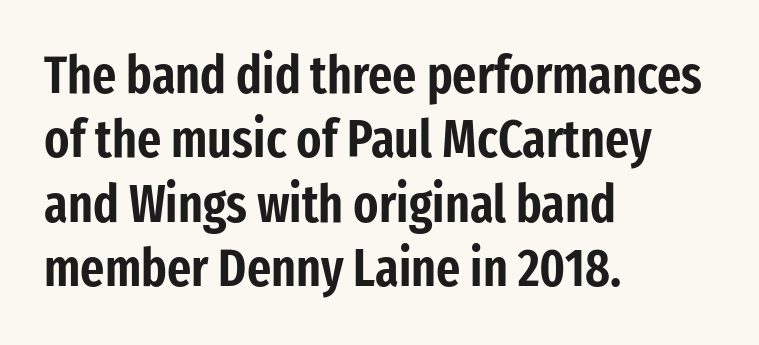
The image shows 52 px condensed sans-serif type, upright; set left-aligned, line spacing 1.24x, normal letter spacing, not underlined; low stroke contrast and a medium x-height.
